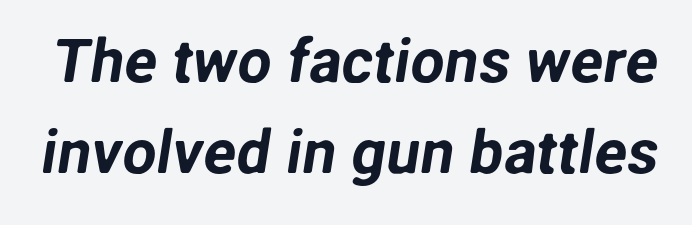
Q: Is the typeface a serif or a sans-serif typeface? A: Sans-serif.
Q: Is the text underlined? A: No.
Q: Is the spacing between letters normal or unusually wide? A: Normal.
Q: Is the spacing between lines tight, normal or loose? A: Normal.
Q: Width (condensed, normal, or wide)? A: Normal.
Q: Stroke contrast? A: Low.
Q: x-height? A: Medium.
Q: Monospaced? A: No.
